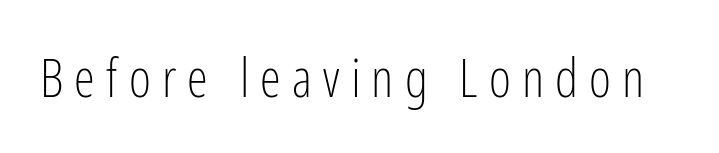
Q: Is the text bold? A: No.
Q: Is the text italic (slanted)? A: No, it is upright.
Q: Is the typeface a serif or a sans-serif typeface? A: Sans-serif.
Q: Is the text underlined? A: No.
Q: Is the spacing between letters normal or unusually wide? A: Unusually wide.
Q: Width (condensed, normal, or wide)? A: Condensed.
Q: Stroke contrast? A: Low.
Q: x-height? A: Medium.
Q: Monospaced? A: No.
